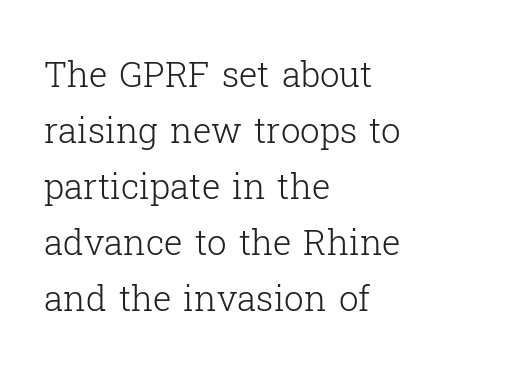
Successive baselines arrive at the customary interval. Note the varied advance widths — an 'i' is clearly narrower than an 'm'. The letterforms sit at book weight or below. Upright lettering throughout. The compositor pushed each line to the left boundary.
